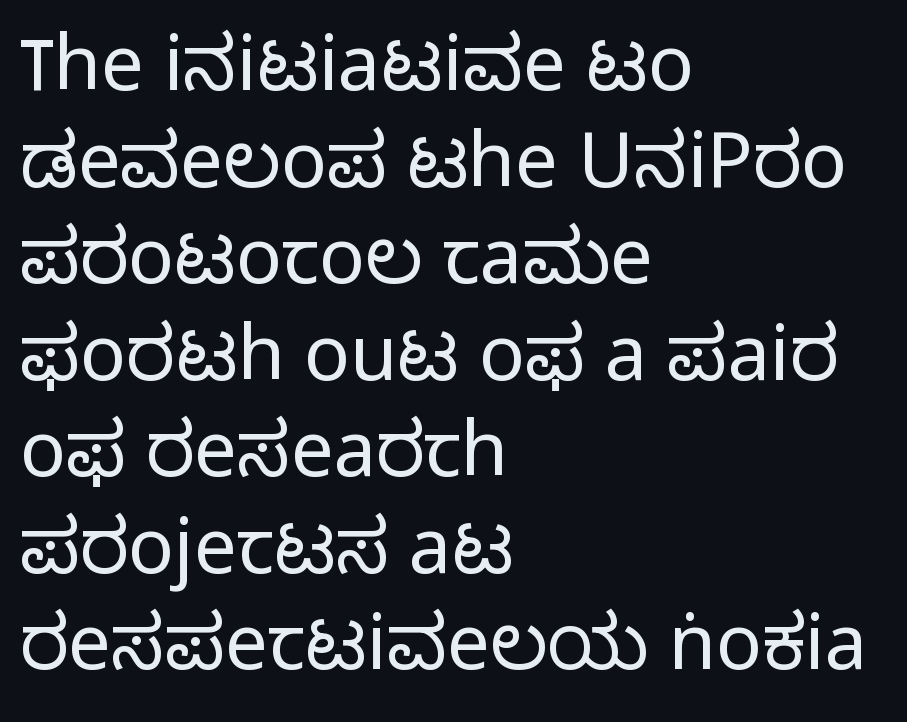
{"serif": "no", "italic": "no", "bold": "no", "weight": "light", "width": "normal", "stroke_contrast": "low", "x_height": "medium", "monospaced": "no", "underline": "no", "align": "left", "line_spacing": "normal", "line_spacing_ratio": 1.27, "letter_spacing": "normal", "letter_spacing_em": 0.0, "glyph_px": 76}
